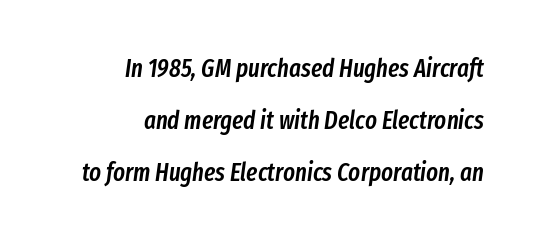
Typesetter's note: demi weight, one step under bold. The ragged edge is on the left, which tells us the setting is flush right. Glance below the letters and you will spot only blank space. The leading is generous, giving the passage an open texture. A typesetter would call this zero additional tracking.
